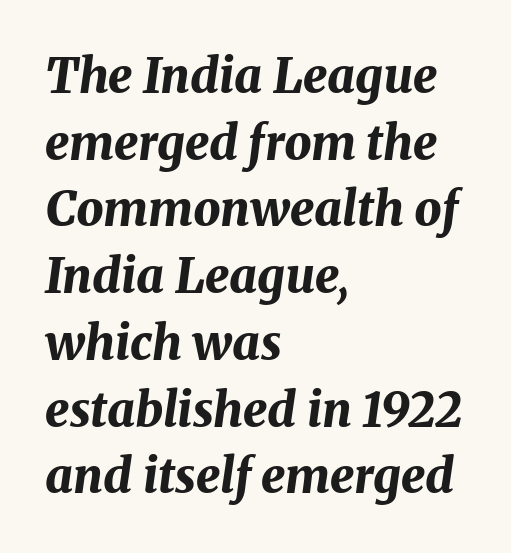
The image shows 48 px bold type, italic (leaning right); set left-aligned, normal line spacing (1.39x), normal letter spacing, not underlined; medium stroke contrast and a medium x-height.
